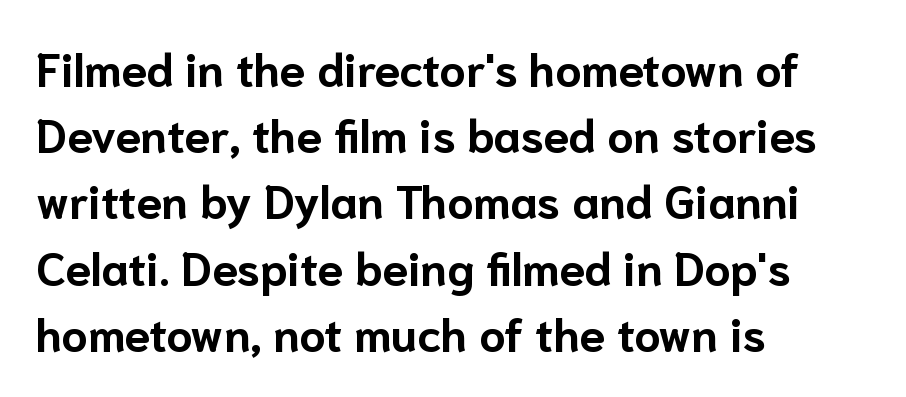
{"serif": "no", "italic": "no", "bold": "yes", "weight": "bold", "width": "normal", "stroke_contrast": "low", "x_height": "medium", "monospaced": "no", "underline": "no", "align": "left", "line_spacing": "normal", "line_spacing_ratio": 1.44, "letter_spacing": "normal", "letter_spacing_em": 0.0, "glyph_px": 46}
